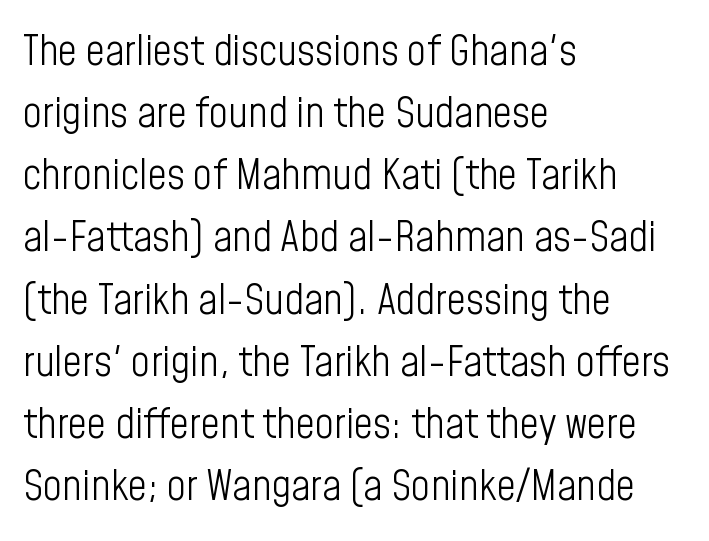
Q: Is the text bold? A: No.
Q: Is the text italic (slanted)? A: No, it is upright.
Q: Is the typeface a serif or a sans-serif typeface? A: Sans-serif.
Q: Is the text underlined? A: No.
Q: How is the paragraph aligned? A: Left-aligned.
Q: Is the spacing between letters normal or unusually wide? A: Normal.
Q: Is the spacing between lines tight, normal or loose? A: Normal.
Q: Width (condensed, normal, or wide)? A: Condensed.
Q: Stroke contrast? A: Low.
Q: x-height? A: Medium.
Q: Monospaced? A: No.
